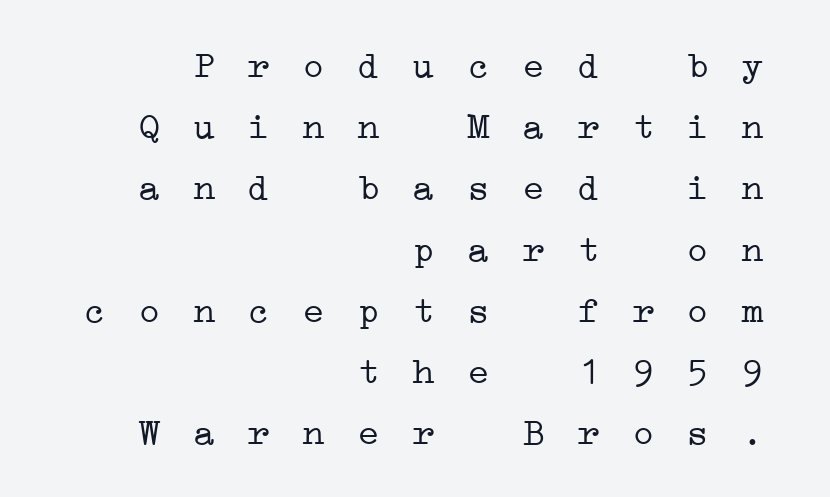
This sample keeps an unexceptional amount of space between lines. The letters carry serifs — small finishing strokes at the ends of their stems. Layout note: lines flush right. The baseline area is clear. Compared with typical body copy, the letter spacing here is much looser. The strokes are not fattened; the text isn't bold.
